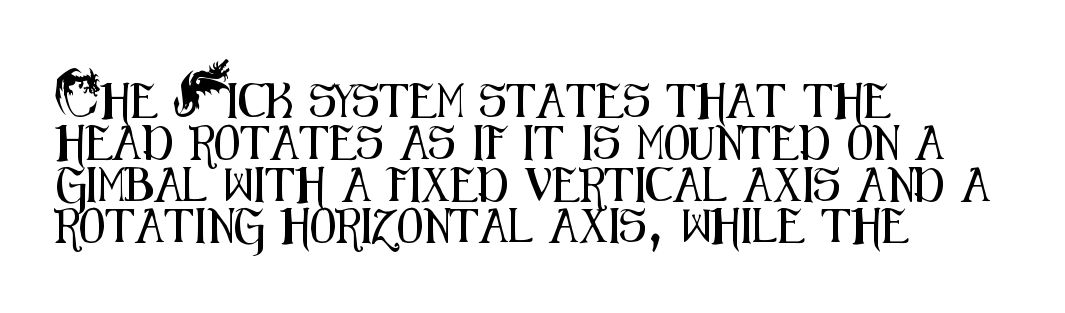
The image shows 34 px condensed sans-serif type, upright; set left-aligned, line spacing 1.23x, normal letter spacing, not underlined; medium stroke contrast and a small x-height.
